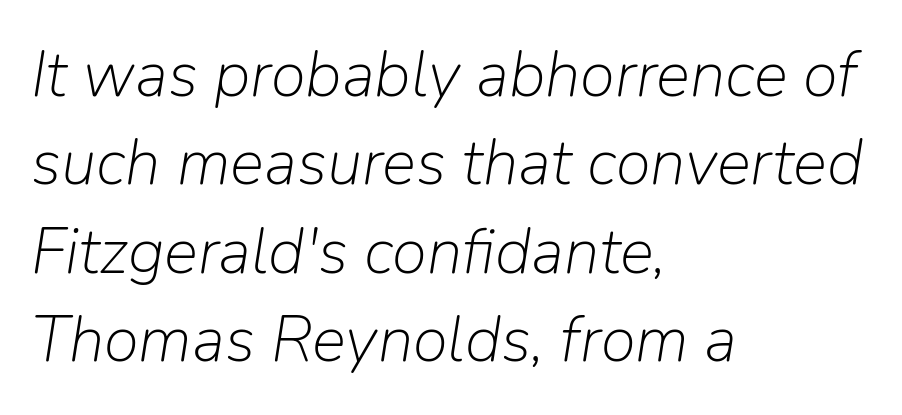
{"italic": "yes", "lean": "right", "slant_degrees": 9, "bold": "no", "weight": "light", "width": "normal", "stroke_contrast": "low", "x_height": "medium", "monospaced": "no", "underline": "no", "align": "left", "line_spacing": "normal", "line_spacing_ratio": 1.38, "letter_spacing": "normal", "letter_spacing_em": 0.0, "glyph_px": 64}
